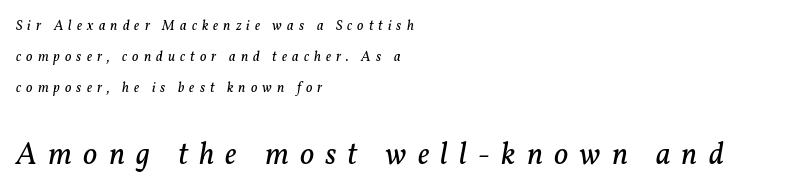
The rendering uses natural spacing where letterforms have individual widths. Typographically, this falls in the serif category. Bare-footed words on every line. Typesetter's note — lower block bumped up in size, upper block left smaller. Quick note: interline space is abundant. When letters slant like this, we call the style italic.
